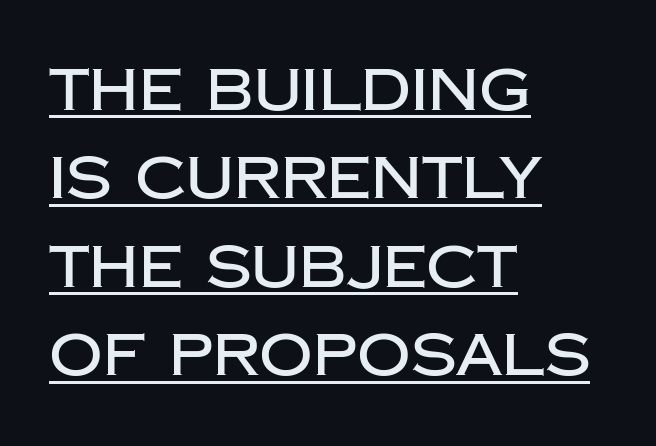
{"serif": "no", "italic": "no", "width": "normal", "stroke_contrast": "low", "x_height": "large", "monospaced": "no", "underline": "yes", "align": "left", "line_spacing": "normal", "line_spacing_ratio": 1.5, "letter_spacing": "normal", "letter_spacing_em": 0.0, "glyph_px": 59}
